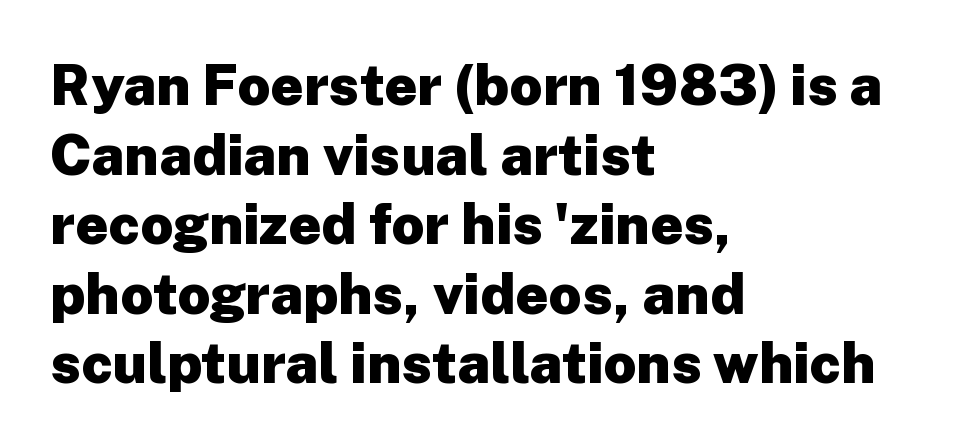
The image shows 57 px heavy sans-serif type, upright; set left-aligned, line spacing 1.22x, normal letter spacing, not underlined; low stroke contrast and a medium x-height.
